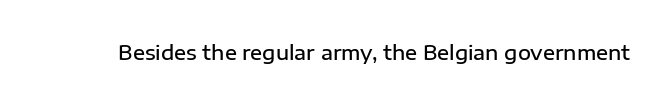
The image shows 20 px text type, upright; set normal letter spacing, not underlined.
